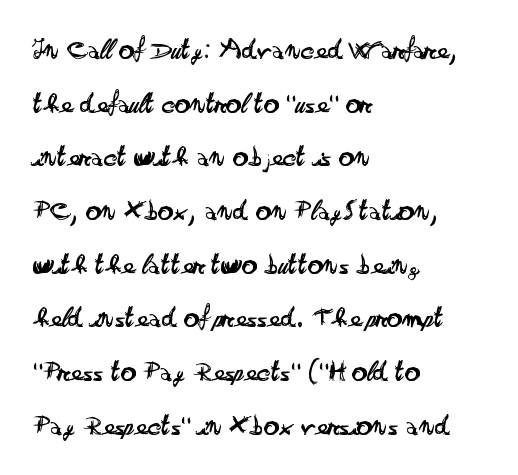
{"serif": "no", "italic": "no", "bold": "no", "weight": "regular", "width": "wide", "stroke_contrast": "low", "x_height": "small", "monospaced": "no", "underline": "no", "align": "left", "line_spacing_ratio": 1.79, "letter_spacing": "normal", "letter_spacing_em": 0.0, "glyph_px": 30}
